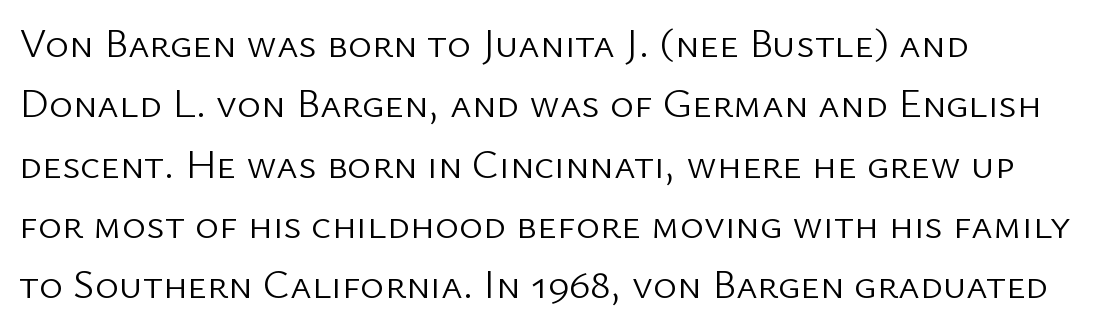
{"serif": "no", "italic": "no", "bold": "no", "weight": "light", "width": "normal", "stroke_contrast": "low", "x_height": "medium", "monospaced": "no", "underline": "no", "align": "left", "line_spacing": "normal", "line_spacing_ratio": 1.47, "letter_spacing": "normal", "letter_spacing_em": 0.0, "glyph_px": 41}
